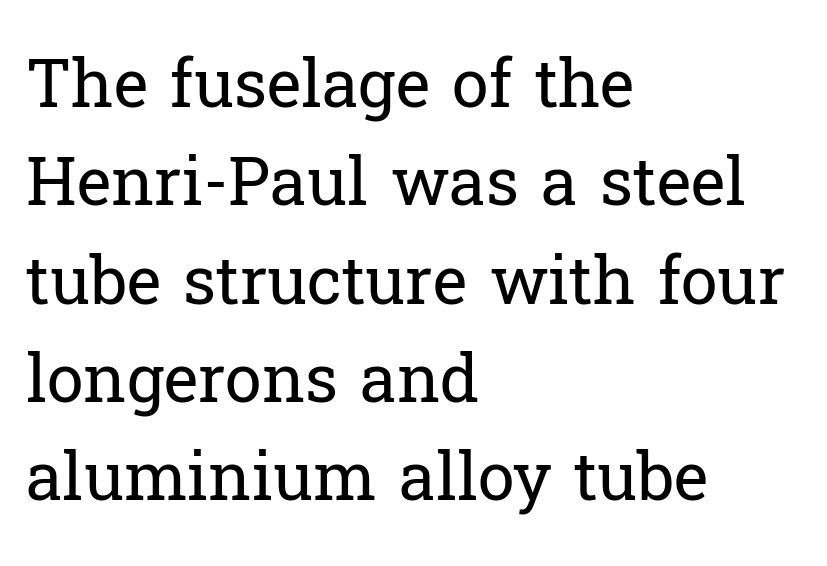
Q: Is the text bold? A: No.
Q: Is the text italic (slanted)? A: No, it is upright.
Q: Is the typeface a serif or a sans-serif typeface? A: Serif.
Q: Is the text underlined? A: No.
Q: How is the paragraph aligned? A: Left-aligned.
Q: Is the spacing between letters normal or unusually wide? A: Normal.
Q: Is the spacing between lines tight, normal or loose? A: Normal.
Q: Width (condensed, normal, or wide)? A: Normal.
Q: Stroke contrast? A: Low.
Q: x-height? A: Medium.
Q: Monospaced? A: No.
